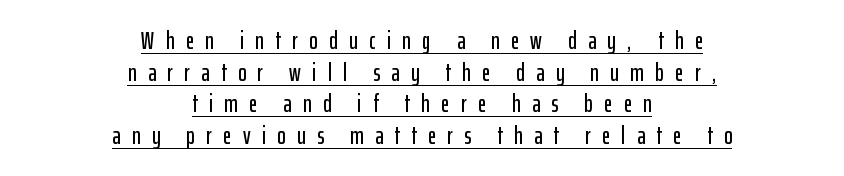
Letter spacing: wide. The leading is moderate, giving the passage an even texture. Tall strokes in this sample are plumb rather than angled. Layout note: lines centered. This is underlined copy, the kind a proofreader might mark for attention.
